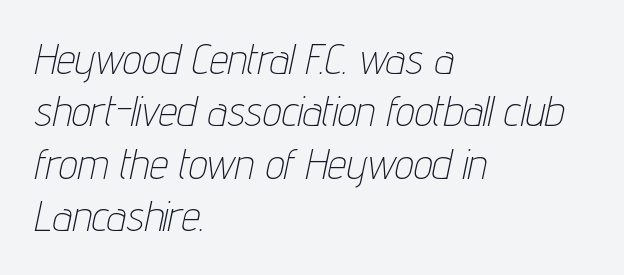
{"italic": "yes", "lean": "right", "slant_degrees": 12, "bold": "no", "weight": "thin", "width": "condensed", "stroke_contrast": "low", "x_height": "medium", "monospaced": "no", "underline": "no", "align": "left", "line_spacing": "normal", "line_spacing_ratio": 1.25, "letter_spacing": "normal", "letter_spacing_em": 0.0, "glyph_px": 42}
